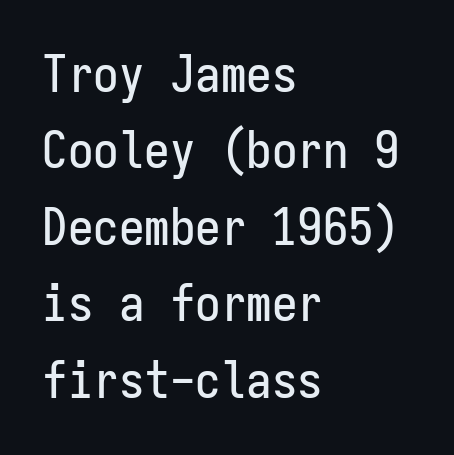
The image shows 51 px condensed sans-serif type, upright, monospaced; set left-aligned, normal line spacing (1.5x), normal letter spacing, not underlined; low stroke contrast and a medium x-height.
